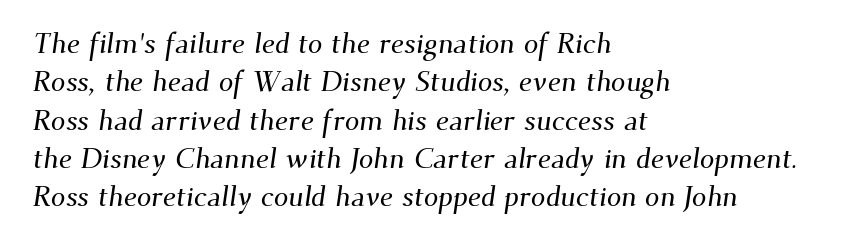
A bare baseline throughout the passage. These lines stack with their left ends in a neat column. Students, note that the glyphs here touch the page at normal intervals. Examine the stroke ends and you'll spot serifs. Does the leading feel generous? No, just average.
